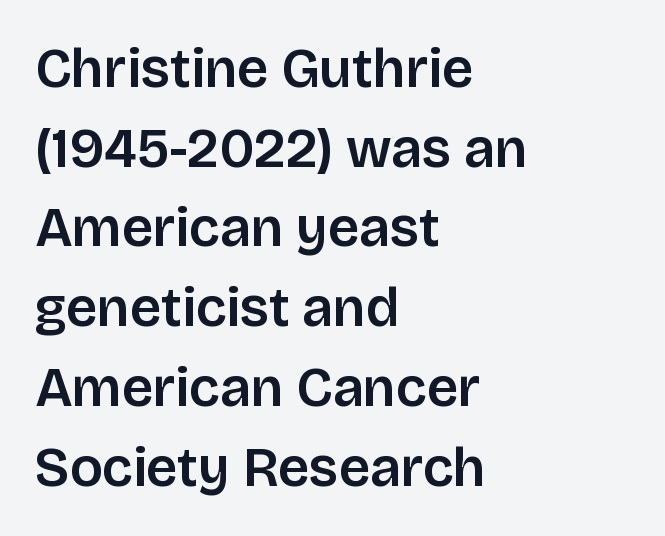
{"serif": "no", "italic": "no", "width": "normal", "stroke_contrast": "low", "x_height": "large", "monospaced": "no", "underline": "no", "align": "left", "line_spacing": "normal", "line_spacing_ratio": 1.45, "letter_spacing": "normal", "letter_spacing_em": 0.0, "glyph_px": 55}
